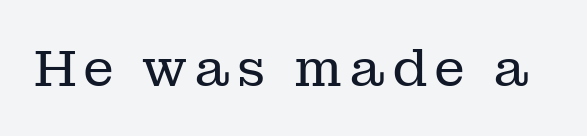
Q: Is the text bold? A: No.
Q: Is the text italic (slanted)? A: No, it is upright.
Q: Is the typeface a serif or a sans-serif typeface? A: Serif.
Q: Is the text underlined? A: No.
Q: Width (condensed, normal, or wide)? A: Normal.
Q: Stroke contrast? A: Low.
Q: x-height? A: Medium.
Q: Monospaced? A: No.
